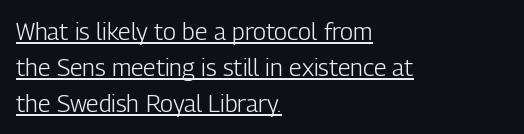
The image shows 24 px text type, upright; set left-aligned, normal line spacing (1.49x), normal letter spacing, underlined.
